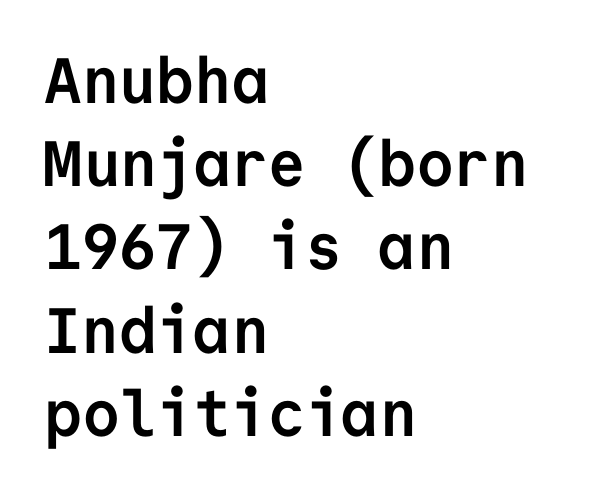
Casual observation: everything's shoved over to the left. Between one letter and the next there's only the usual sliver of space. Thick stems and heavy bowls — unmistakably bold. You could count columns in this text — the font is strictly monospaced. How would I describe the line gaps? Plain and ordinary.
